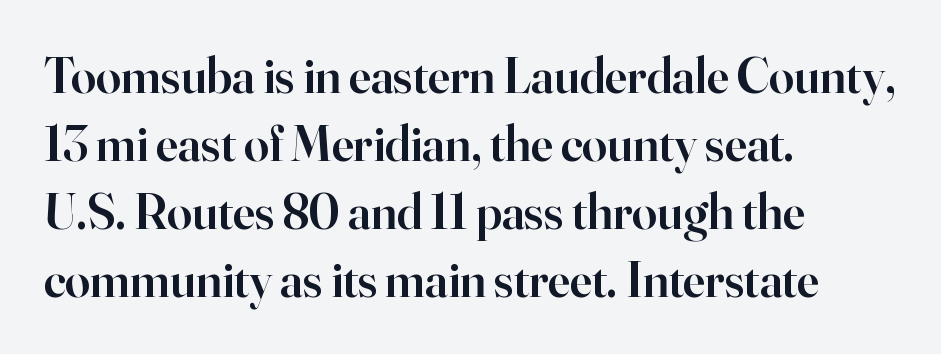
Q: Is the text bold? A: Semi-bold.
Q: Is the text italic (slanted)? A: No, it is upright.
Q: Is the typeface a serif or a sans-serif typeface? A: Serif.
Q: Is the text underlined? A: No.
Q: How is the paragraph aligned? A: Left-aligned.
Q: Is the spacing between letters normal or unusually wide? A: Normal.
Q: Is the spacing between lines tight, normal or loose? A: Normal.
Q: Width (condensed, normal, or wide)? A: Normal.
Q: Stroke contrast? A: High.
Q: x-height? A: Small.
Q: Monospaced? A: No.
